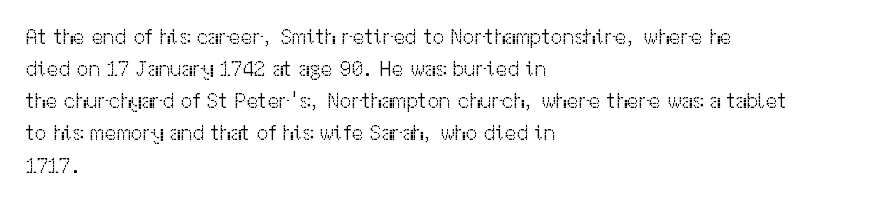
The image shows 21 px text type, upright; set left-aligned, normal line spacing (1.53x), normal letter spacing, not underlined.
